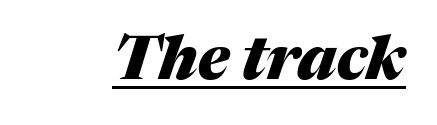
The passage shown is emphatically bold. These lines keep a tight, regular rhythm from letter to letter. Underlined type. The rendering uses natural spacing where letterforms have individual widths.
